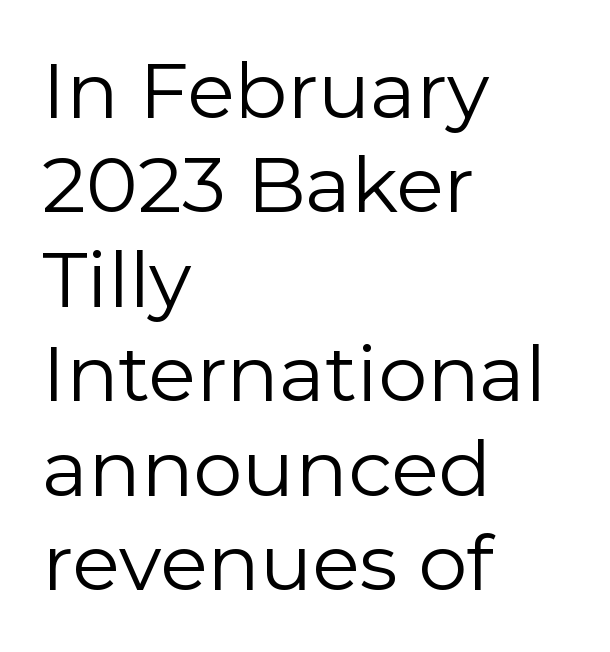
Q: Is the text bold? A: No.
Q: Is the text italic (slanted)? A: No, it is upright.
Q: Is the typeface a serif or a sans-serif typeface? A: Sans-serif.
Q: Is the text underlined? A: No.
Q: How is the paragraph aligned? A: Left-aligned.
Q: Is the spacing between letters normal or unusually wide? A: Normal.
Q: Width (condensed, normal, or wide)? A: Normal.
Q: Stroke contrast? A: Low.
Q: x-height? A: Medium.
Q: Monospaced? A: No.
